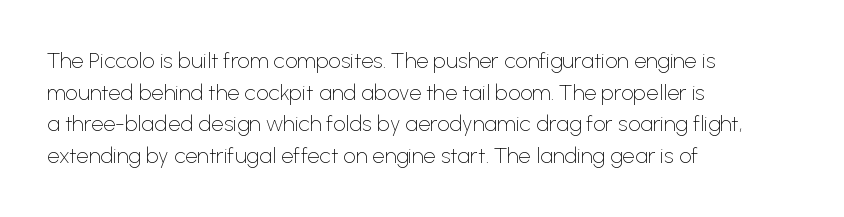
Ordinary non-slanted type is in use. Whoever set this chose a conventional vertical rhythm. Nothing unusual about the tracking: characters are spaced as the font intends. Every row of glyphs begins at an identical x-position on the left.
